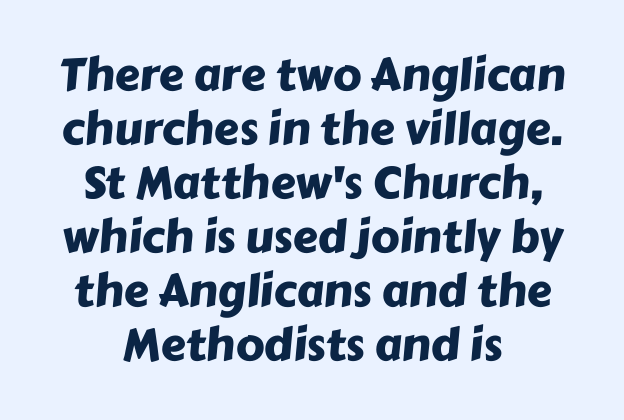
{"serif": "no", "width": "normal", "stroke_contrast": "low", "x_height": "medium", "monospaced": "no", "underline": "no", "align": "center", "line_spacing_ratio": 1.2, "letter_spacing": "normal", "letter_spacing_em": 0.0, "glyph_px": 45}
